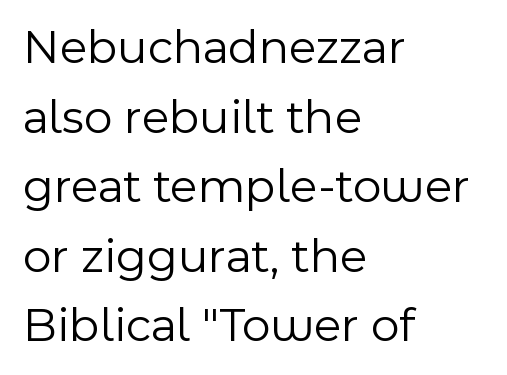
You could not count columns in this text — the font is proportionally spaced. Characters remain perfectly vertical along every line. Has an underline been added? It has not. The designer left line spacing at the default. The glyphs in this specimen are sans serif.
